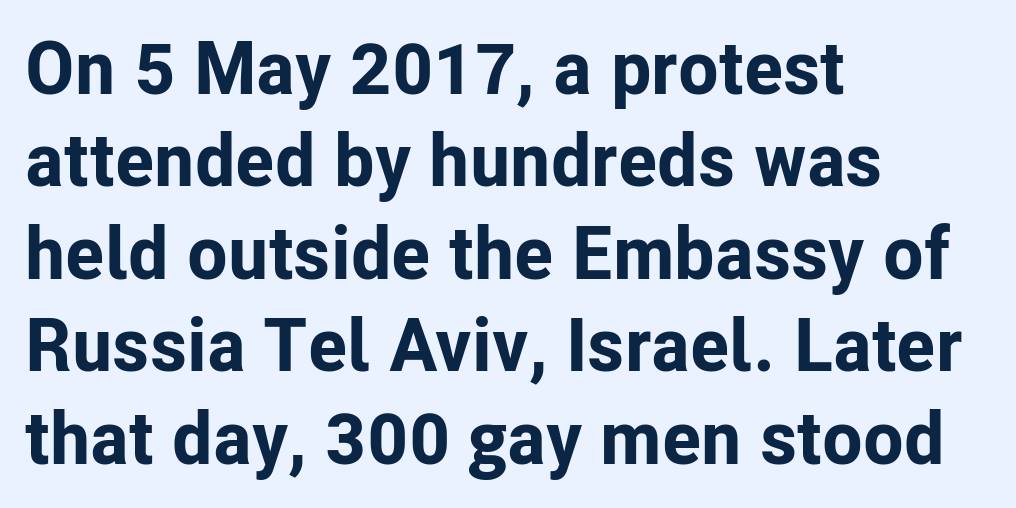
Q: Is the text bold? A: Yes.
Q: Is the text italic (slanted)? A: No, it is upright.
Q: Is the typeface a serif or a sans-serif typeface? A: Sans-serif.
Q: Is the text underlined? A: No.
Q: How is the paragraph aligned? A: Left-aligned.
Q: Is the spacing between letters normal or unusually wide? A: Normal.
Q: Is the spacing between lines tight, normal or loose? A: Normal.
Q: Width (condensed, normal, or wide)? A: Normal.
Q: Stroke contrast? A: Low.
Q: x-height? A: Medium.
Q: Monospaced? A: No.
